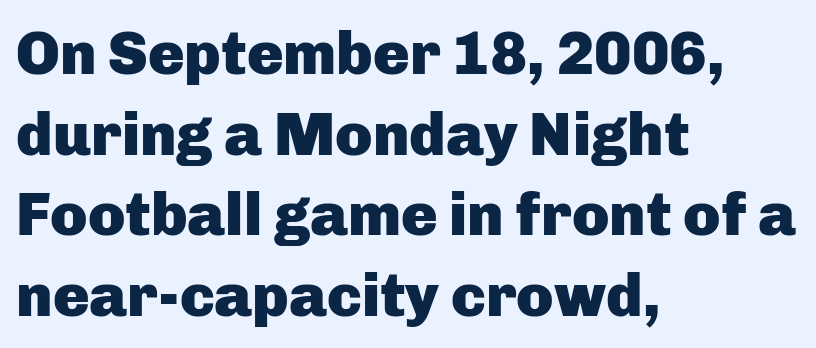
You could call the tracking neutral — neither tight nor loose. Heft: maximum for text — a bold. The typesetter chose a ragged-right arrangement here. The passage shown is typed in a proportional face where columns would drift. The passage shown is not underscored anywhere. This sample uses a sans-serif face.
